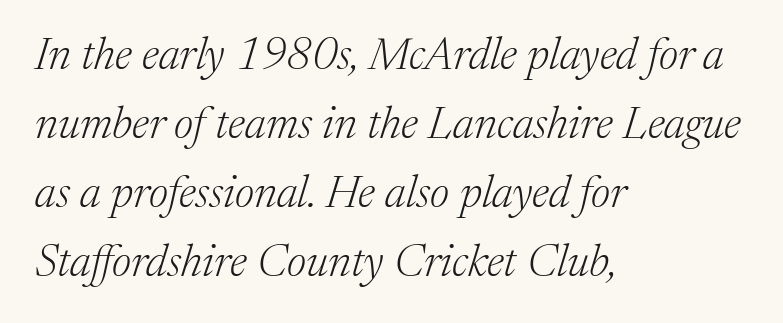
{"serif": "yes", "italic": "yes", "lean": "right", "slant_degrees": 17, "bold": "no", "weight": "light", "width": "normal", "stroke_contrast": "medium", "x_height": "medium", "monospaced": "no", "underline": "no", "align": "left", "line_spacing": "normal", "line_spacing_ratio": 1.53, "letter_spacing": "normal", "letter_spacing_em": 0.0, "glyph_px": 45}
